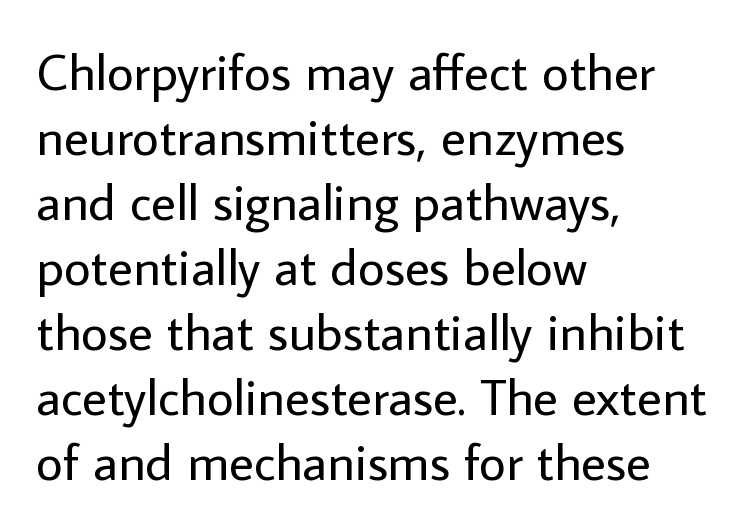
Q: Is the text bold? A: No.
Q: Is the text italic (slanted)? A: No, it is upright.
Q: Is the typeface a serif or a sans-serif typeface? A: Sans-serif.
Q: Is the text underlined? A: No.
Q: How is the paragraph aligned? A: Left-aligned.
Q: Is the spacing between letters normal or unusually wide? A: Normal.
Q: Is the spacing between lines tight, normal or loose? A: Normal.
Q: Width (condensed, normal, or wide)? A: Normal.
Q: Stroke contrast? A: Low.
Q: x-height? A: Medium.
Q: Monospaced? A: No.
